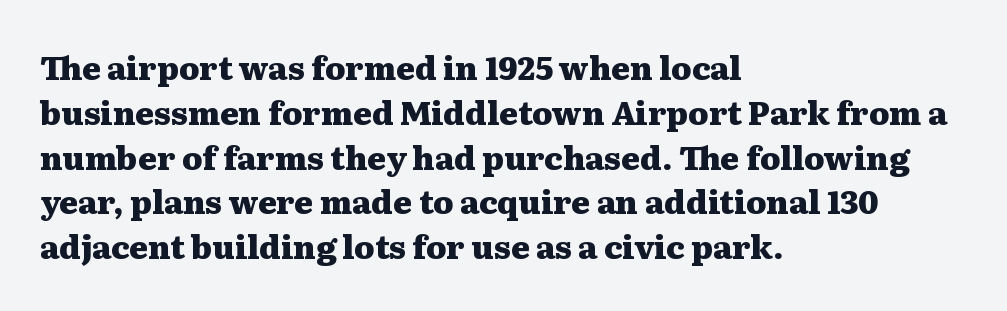
The image shows 32 px heavy, wide serif type, upright; set left-aligned, normal line spacing (1.4x), normal letter spacing, not underlined; medium stroke contrast and a medium x-height.
